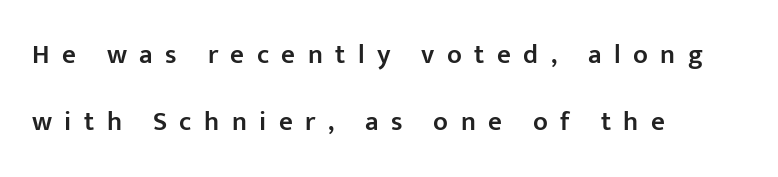
Q: Is the text bold? A: Semi-bold.
Q: Is the text italic (slanted)? A: No, it is upright.
Q: Is the text underlined? A: No.
Q: How is the paragraph aligned? A: Left-aligned.
Q: Is the spacing between letters normal or unusually wide? A: Unusually wide.
Q: Is the spacing between lines tight, normal or loose? A: Loose.
